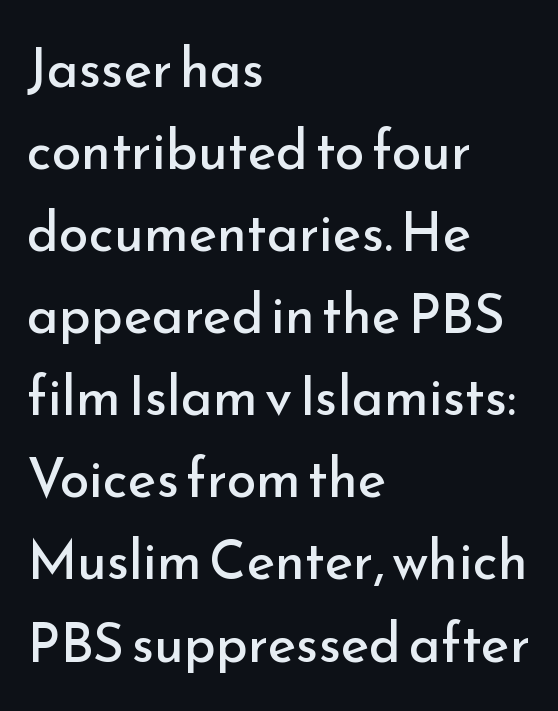
Tracking value appears to be zero — textbook default spacing. Spacing verdict: proportional, widths tailored to each character. No heavy texture on the line: the type isn't bold. In CSS terms this would be text-align: left.
